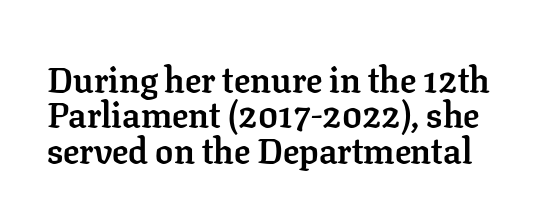
The face used here is proportionally spaced, like ordinary book or web type. The specimen omits any rule beneath the text block's lines. Baseline-to-baseline distance is barely more than the letter height. The typography opts for an upright posture over an oblique one. You could call the tracking neutral — neither tight nor loose. The designer went with a serif here, giving each stem small feet.
